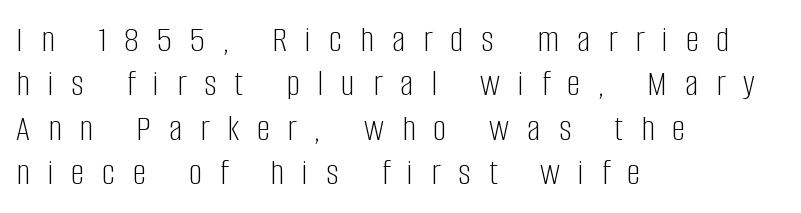
The image shows 38 px light, condensed sans-serif type, upright; set left-aligned, line spacing 1.17x, unusually wide letter spacing (+0.47 em), not underlined; low stroke contrast and a large x-height.
